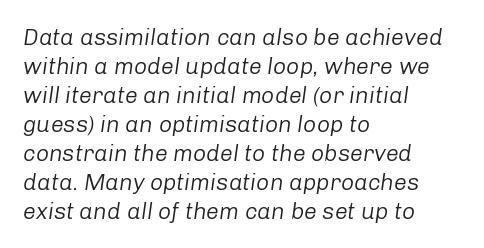
The rendering uses a moderate line-height, typical for paragraphs. The face used here has a pronounced slope to its letters. The type is set solid horizontally, with unmodified tracking. Vertical stems look standard width or narrower in stroke.
